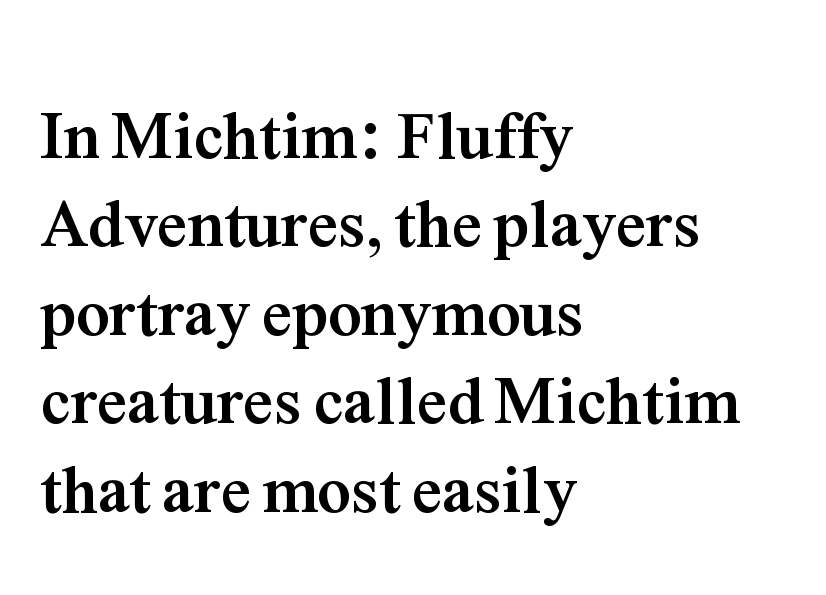
The image shows 67 px semibold serif type, upright; set left-aligned, normal line spacing (1.32x), normal letter spacing, not underlined; medium stroke contrast and a medium x-height.
